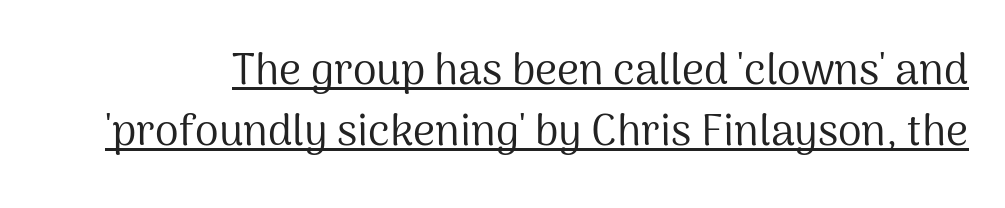
{"serif": "no", "italic": "no", "bold": "no", "weight": "regular", "width": "normal", "stroke_contrast": "medium", "x_height": "medium", "monospaced": "no", "underline": "yes", "line_spacing": "normal", "line_spacing_ratio": 1.43, "letter_spacing": "normal", "letter_spacing_em": 0.0, "glyph_px": 43}
